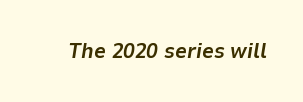
The image shows 21 px bold type, italic (leaning right); set normal letter spacing, not underlined.
